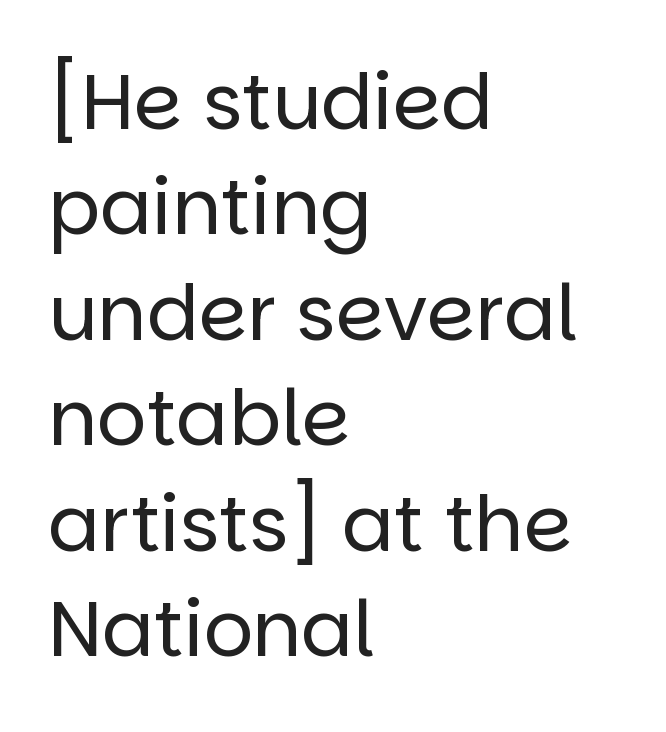
A typesetter would call this leading conventional body-copy spacing. Each letter keeps its own natural width here, so spacing adapts to shape. Posture: upright roman. A bare baseline throughout the passage.
